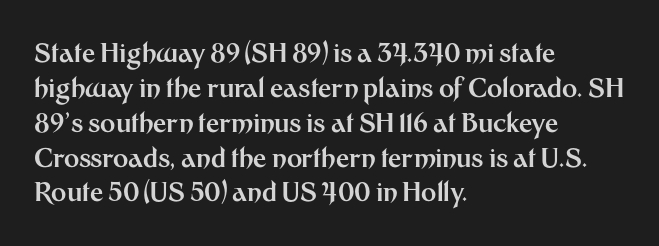
The baseline area is clear. The lines in this sample share a left origin and differ only in where they stop. The type is set solid horizontally, with unmodified tracking. Compared with typical paragraphs, the rows here are spaced about the same. Thick stems and heavy bowls — unmistakably bold. Ascenders rise straight up at ninety degrees.
